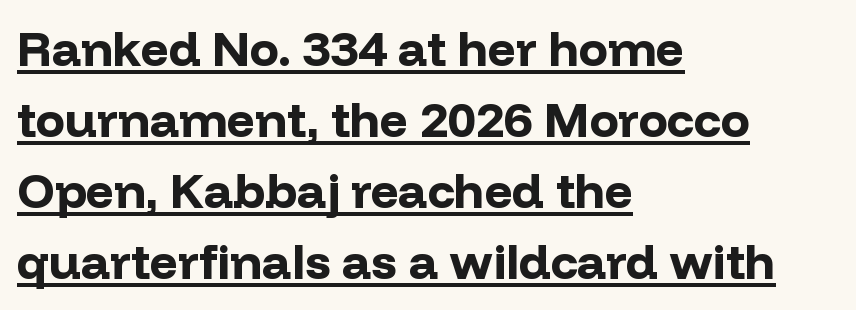
The image shows 49 px bold sans-serif type, upright; set left-aligned, normal line spacing (1.45x), normal letter spacing, underlined; low stroke contrast and a medium x-height.
